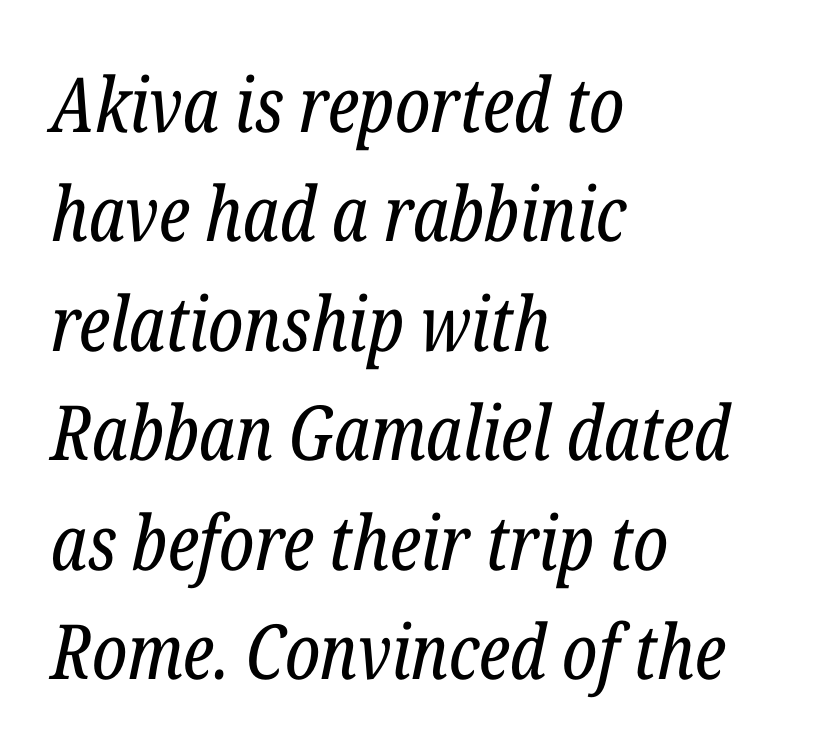
Think of a printed novel: that variable character pitch is what you see here. The paragraph has a hard left edge and a soft right edge. This rendering leaves character spacing at its baseline value. The line-height multiplier appears to be the usual default. The passage shown is not underscored anywhere. Weight: regular or lighter.
